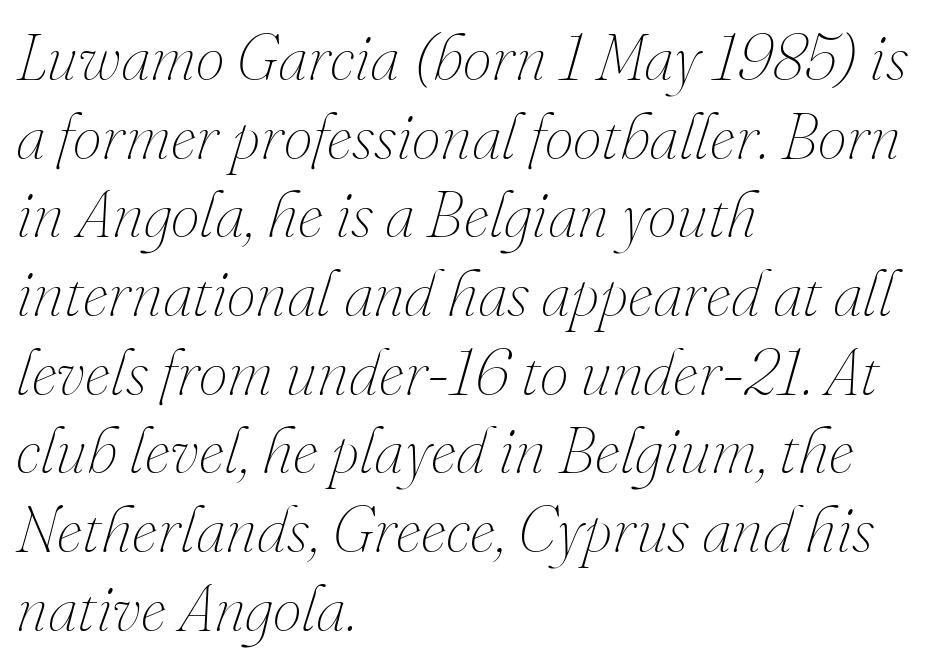
Line beginnings align vertically; line endings do not. Caption: standard tracking, unaltered. In terms of posture, this sample is oblique. Heft: none added — not bold. The zone under the glyphs is completely vacant. Spacing verdict: proportional, widths tailored to each character.
